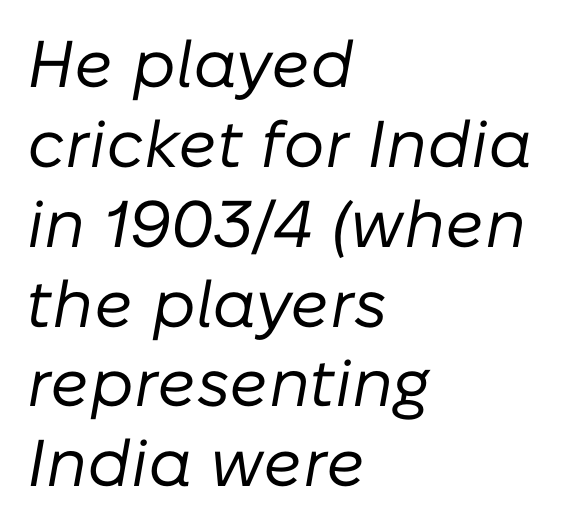
Q: Is the text bold? A: No.
Q: Is the text italic (slanted)? A: Yes, it leans right by about 10 degrees.
Q: Is the text underlined? A: No.
Q: How is the paragraph aligned? A: Left-aligned.
Q: Is the spacing between letters normal or unusually wide? A: Normal.
Q: Width (condensed, normal, or wide)? A: Normal.
Q: Stroke contrast? A: Low.
Q: x-height? A: Medium.
Q: Monospaced? A: No.
